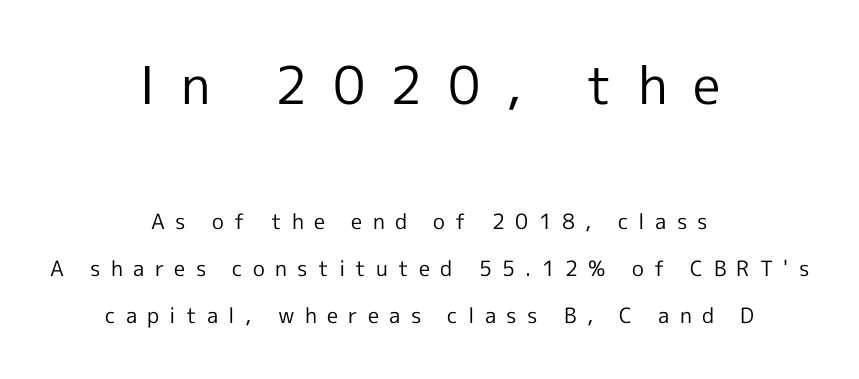
The image shows 52 px regular-weight sans-serif type, upright; set centered, loose line spacing (2.24x), unusually wide letter spacing (+0.49 em), not underlined; the first (top) block is 2.48x larger; a medium x-height.
